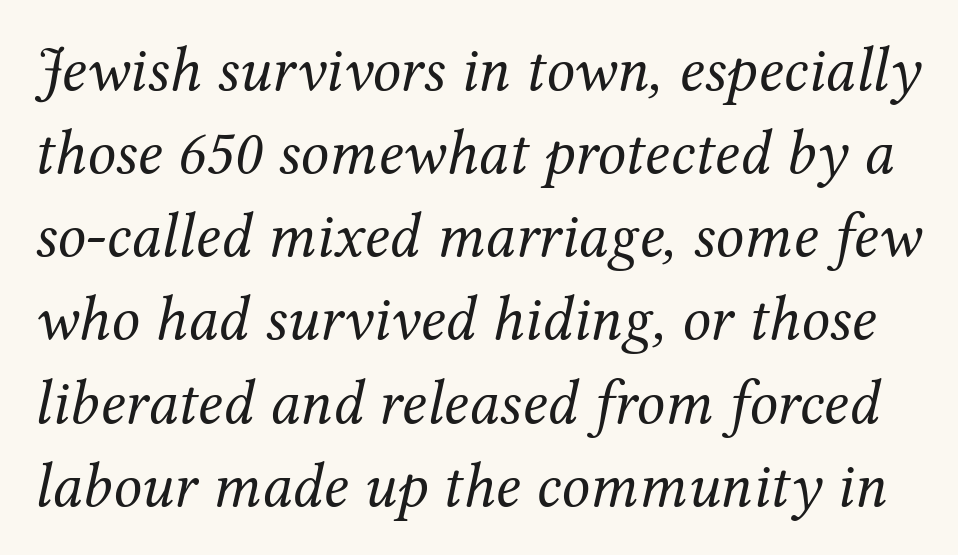
{"serif": "yes", "italic": "yes", "lean": "right", "slant_degrees": 12, "bold": "no", "weight": "regular", "width": "normal", "stroke_contrast": "medium", "x_height": "medium", "monospaced": "no", "underline": "no", "line_spacing": "normal", "line_spacing_ratio": 1.32, "letter_spacing": "normal", "letter_spacing_em": 0.0, "glyph_px": 63}
